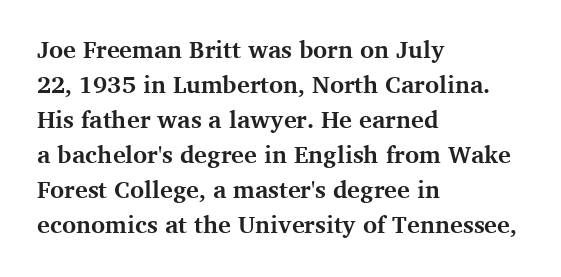
A classic flush-left, rag-right setting is used for this passage. The strokes are fattened all the way to bold. Plain, unruled lines of type. Tracking value appears to be zero — textbook default spacing.
